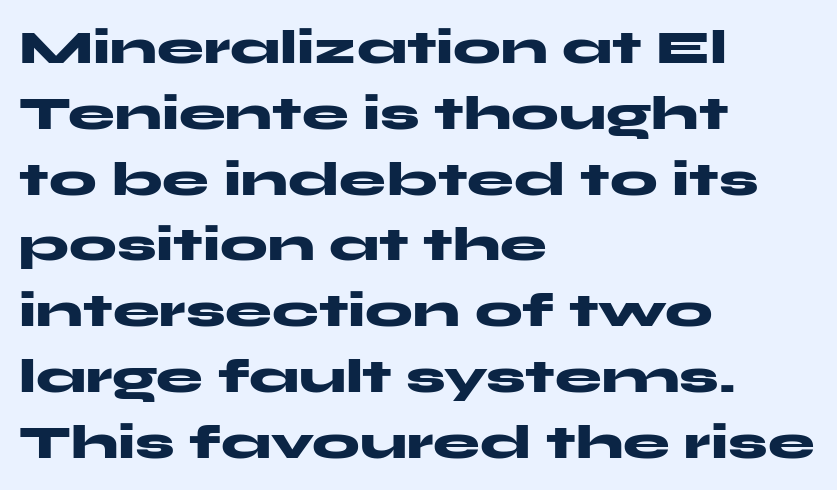
Serifs: no, the terminals of the letterforms are clean. Layout note: lines flush left. Students, note that the glyphs here touch the page at normal intervals. Successive baselines arrive at the customary interval. This sample has the flowing, uneven cadence of proportional lettering.
